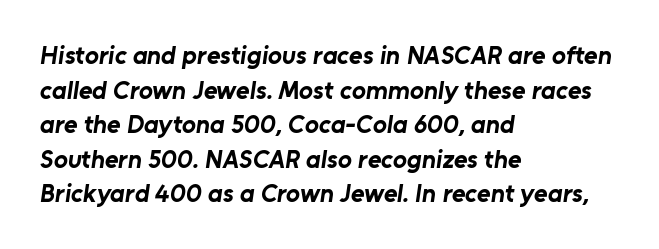
{"bold": "yes", "underline": "no", "align": "left", "line_spacing": "normal", "line_spacing_ratio": 1.33, "letter_spacing": "normal", "letter_spacing_em": 0.0, "glyph_px": 26}
